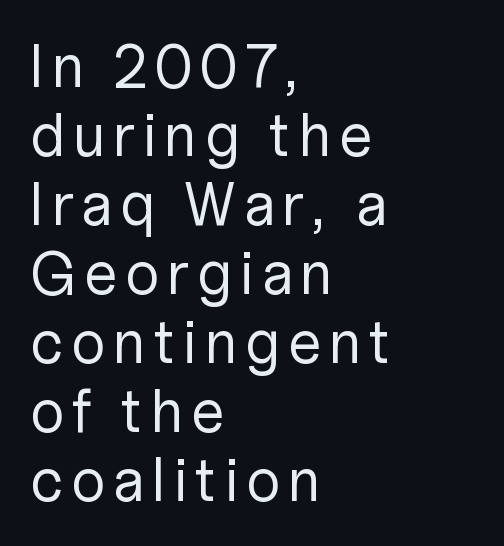
Check the space under the baseline: it is left empty. The paragraph shown leans on its left margin. The lines are packed closely together with very little leading. Letterform terminals end flat and unadorned throughout the passage.
